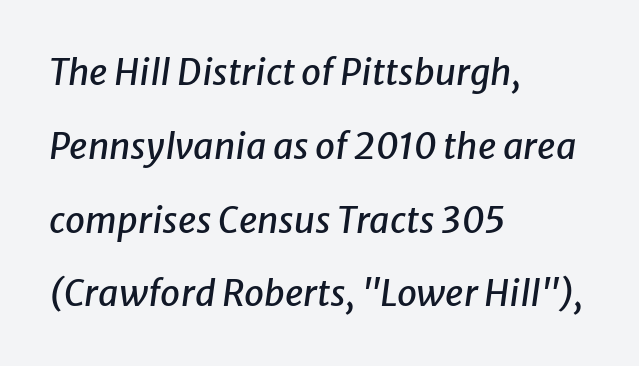
The image shows 36 px text type, italic (leaning right); set left-aligned, loose line spacing (2.05x), normal letter spacing, not underlined; low stroke contrast and a medium x-height.
